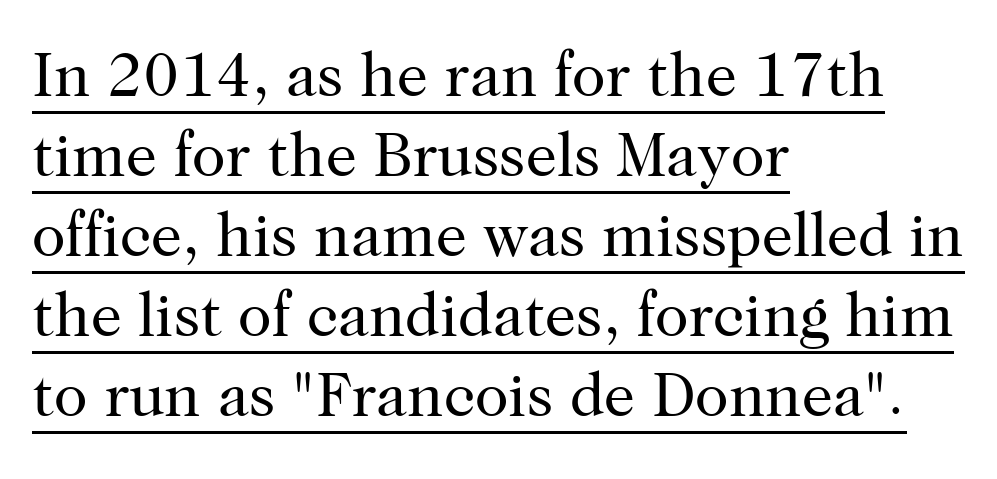
{"serif": "yes", "italic": "no", "bold": "no", "weight": "regular", "width": "normal", "stroke_contrast": "high", "x_height": "medium", "monospaced": "no", "underline": "yes", "align": "left", "line_spacing": "normal", "line_spacing_ratio": 1.29, "letter_spacing": "normal", "letter_spacing_em": 0.0, "glyph_px": 62}
